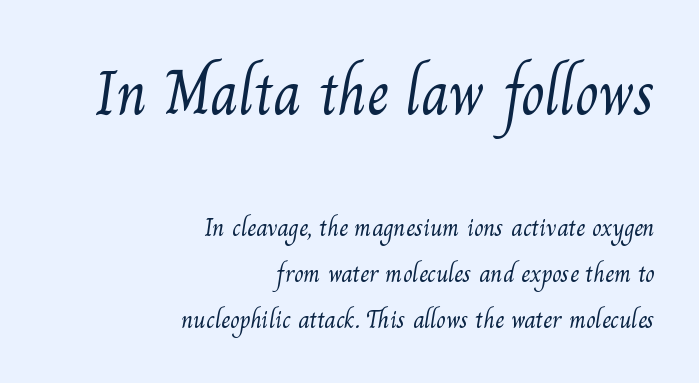
Is this a sans? No — the strokes have serifs. Each row of text sits above clean, open space. Spacing verdict: proportional, widths tailored to each character. These lines stack with their right ends in a neat column. The rendering keeps characters at their native spacing.
